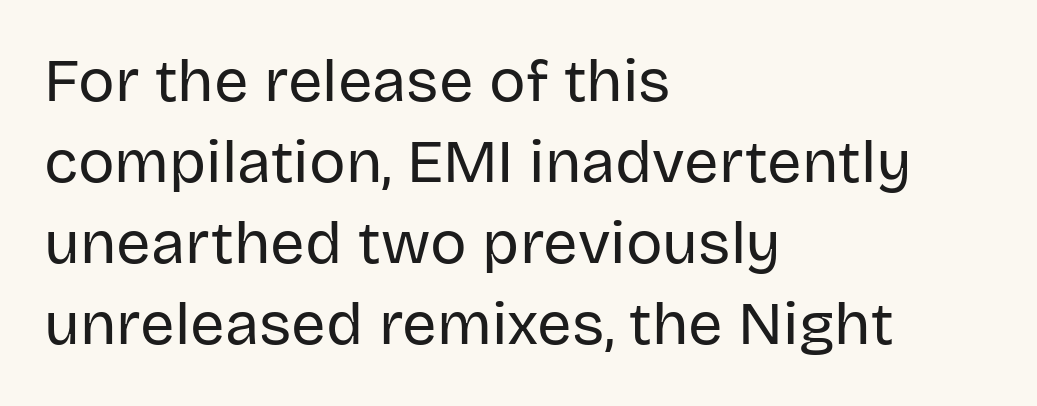
Q: Is the text bold? A: No.
Q: Is the text italic (slanted)? A: No, it is upright.
Q: Is the typeface a serif or a sans-serif typeface? A: Sans-serif.
Q: Is the text underlined? A: No.
Q: How is the paragraph aligned? A: Left-aligned.
Q: Is the spacing between letters normal or unusually wide? A: Normal.
Q: Is the spacing between lines tight, normal or loose? A: Normal.
Q: Width (condensed, normal, or wide)? A: Normal.
Q: Stroke contrast? A: Low.
Q: x-height? A: Large.
Q: Monospaced? A: No.
